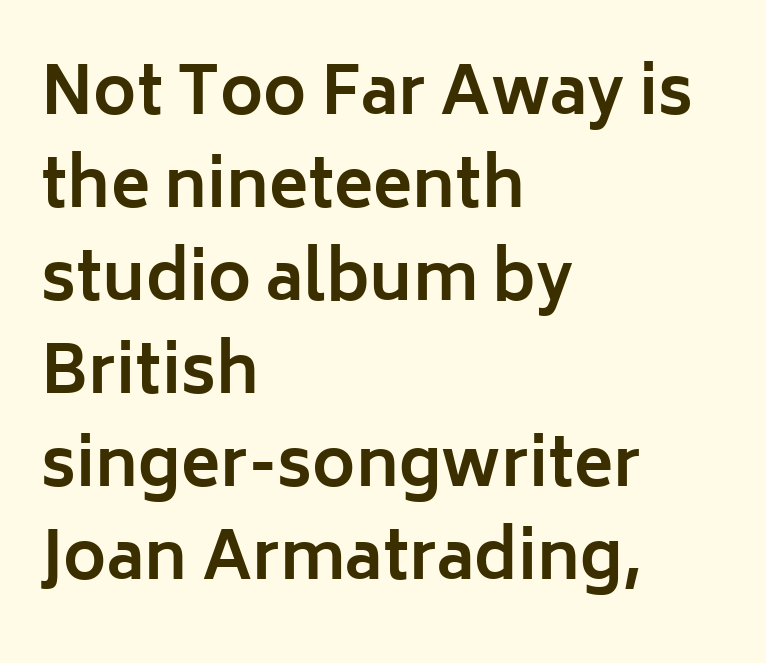
The passage shown is typed in a proportional face where columns would drift. You can tell from the bare stems that sans-serif type was used. As a designer I'd log this as weight 700, bold. Quick note: underline off.
